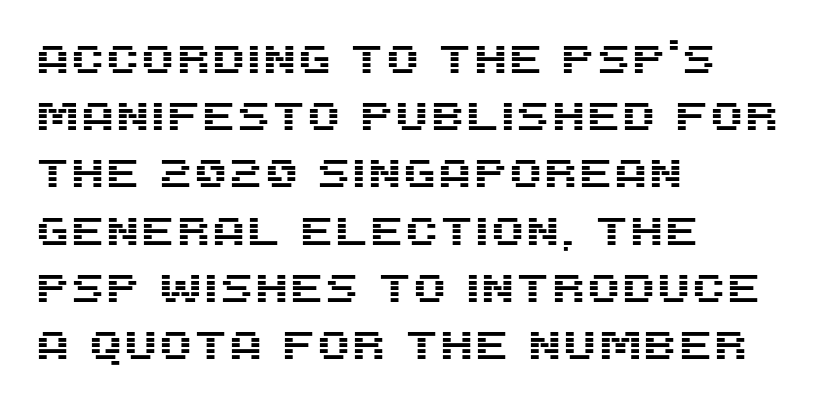
The image shows 40 px sans-serif type, upright; set left-aligned, normal line spacing (1.43x), normal letter spacing, not underlined; medium stroke contrast and a large x-height.
